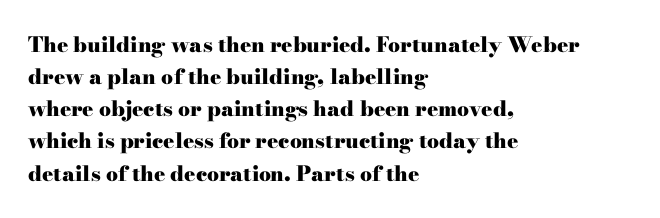
Q: Is the text bold? A: Yes.
Q: Is the text italic (slanted)? A: No, it is upright.
Q: Is the text underlined? A: No.
Q: How is the paragraph aligned? A: Left-aligned.
Q: Is the spacing between letters normal or unusually wide? A: Normal.
Q: Is the spacing between lines tight, normal or loose? A: Normal.
